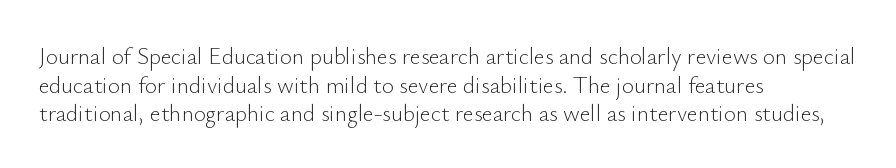
Q: Is the text bold? A: No.
Q: Is the text italic (slanted)? A: No, it is upright.
Q: Is the text underlined? A: No.
Q: How is the paragraph aligned? A: Left-aligned.
Q: Is the spacing between letters normal or unusually wide? A: Normal.
Q: Is the spacing between lines tight, normal or loose? A: Normal.
